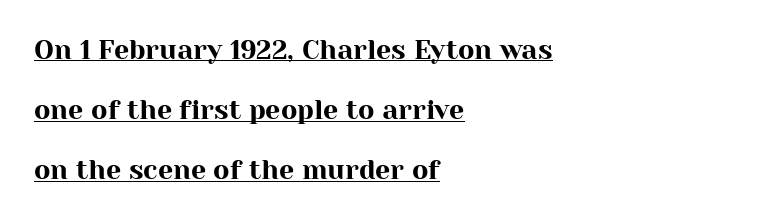
The image shows 27 px text type, upright; set left-aligned, loose line spacing (2.23x), normal letter spacing, underlined.
